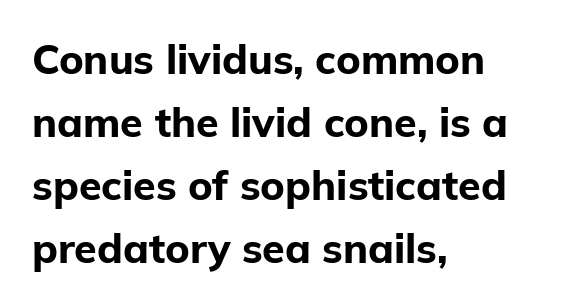
The image shows 41 px bold sans-serif type, upright; set left-aligned, normal line spacing (1.54x), normal letter spacing, not underlined; low stroke contrast and a medium x-height.
